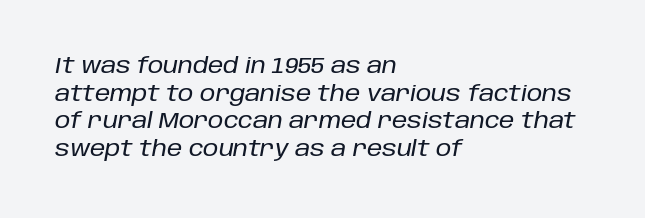
The image shows 22 px text type, italic (leaning right); set left-aligned, normal line spacing (1.26x), normal letter spacing, not underlined.
